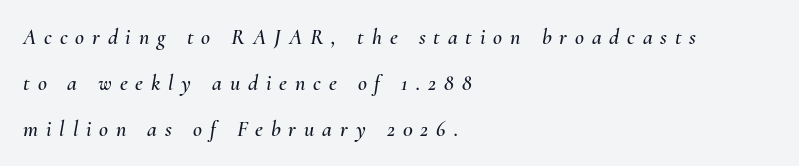
{"italic": "yes", "lean": "right", "slant_degrees": 10, "underline": "no", "align": "left", "line_spacing": "loose", "line_spacing_ratio": 2.09, "letter_spacing": "wide", "letter_spacing_em": 0.36, "glyph_px": 22}
